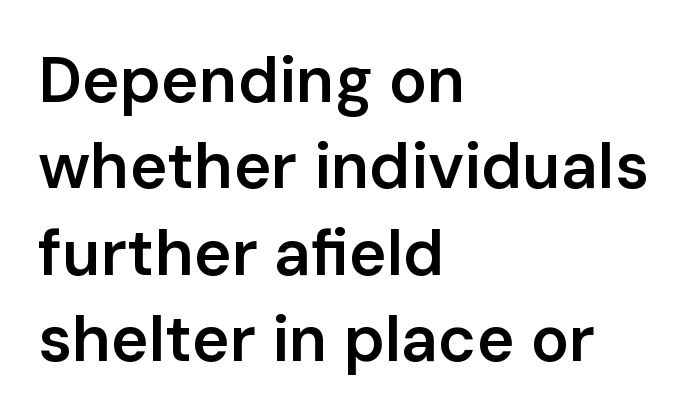
The image shows 64 px semibold sans-serif type, upright; set left-aligned, normal line spacing (1.35x), normal letter spacing, not underlined; low stroke contrast and a medium x-height.
